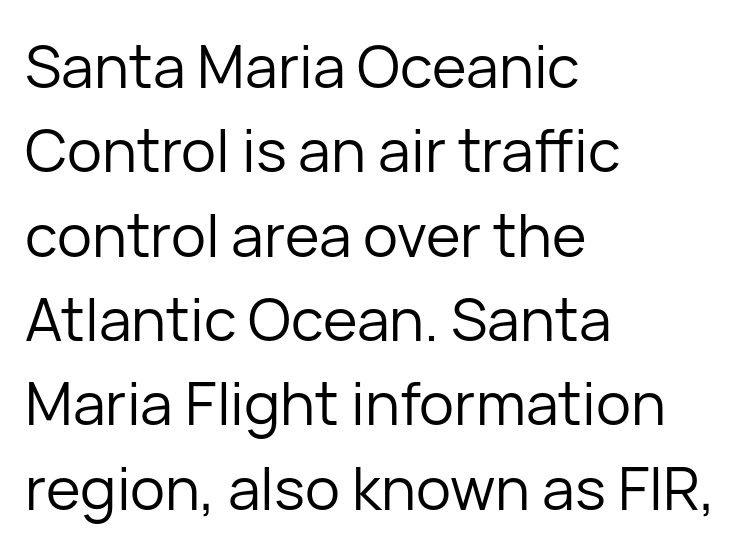
Q: Is the text bold? A: No.
Q: Is the text italic (slanted)? A: No, it is upright.
Q: Is the typeface a serif or a sans-serif typeface? A: Sans-serif.
Q: Is the text underlined? A: No.
Q: How is the paragraph aligned? A: Left-aligned.
Q: Is the spacing between letters normal or unusually wide? A: Normal.
Q: Is the spacing between lines tight, normal or loose? A: Normal.
Q: Width (condensed, normal, or wide)? A: Normal.
Q: Stroke contrast? A: Low.
Q: x-height? A: Medium.
Q: Monospaced? A: No.
